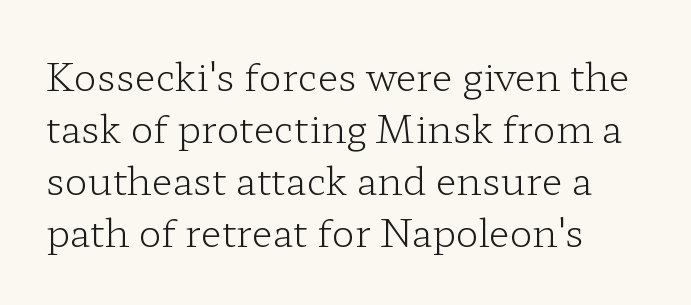
Q: Is the text bold? A: No.
Q: Is the text italic (slanted)? A: No, it is upright.
Q: Is the typeface a serif or a sans-serif typeface? A: Serif.
Q: Is the text underlined? A: No.
Q: How is the paragraph aligned? A: Left-aligned.
Q: Is the spacing between letters normal or unusually wide? A: Normal.
Q: Is the spacing between lines tight, normal or loose? A: Normal.
Q: Width (condensed, normal, or wide)? A: Wide.
Q: Stroke contrast? A: Low.
Q: x-height? A: Medium.
Q: Monospaced? A: No.
